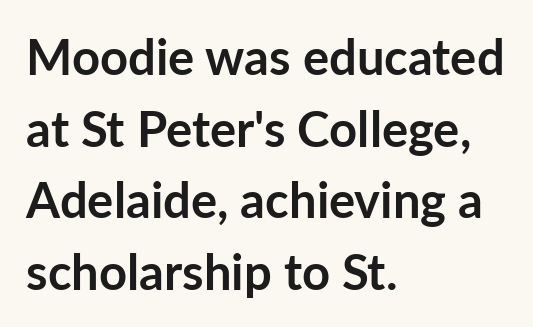
Q: Is the text bold? A: Yes.
Q: Is the text italic (slanted)? A: No, it is upright.
Q: Is the typeface a serif or a sans-serif typeface? A: Sans-serif.
Q: Is the text underlined? A: No.
Q: How is the paragraph aligned? A: Left-aligned.
Q: Is the spacing between letters normal or unusually wide? A: Normal.
Q: Is the spacing between lines tight, normal or loose? A: Normal.
Q: Width (condensed, normal, or wide)? A: Normal.
Q: Stroke contrast? A: Low.
Q: x-height? A: Medium.
Q: Monospaced? A: No.
